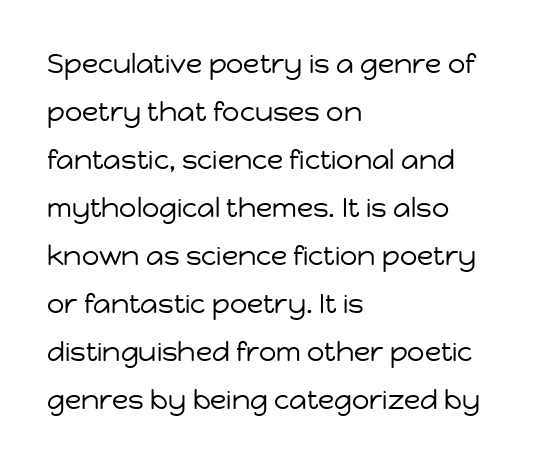
The image shows 27 px text type, upright; set left-aligned, line spacing 1.78x, normal letter spacing, not underlined.
